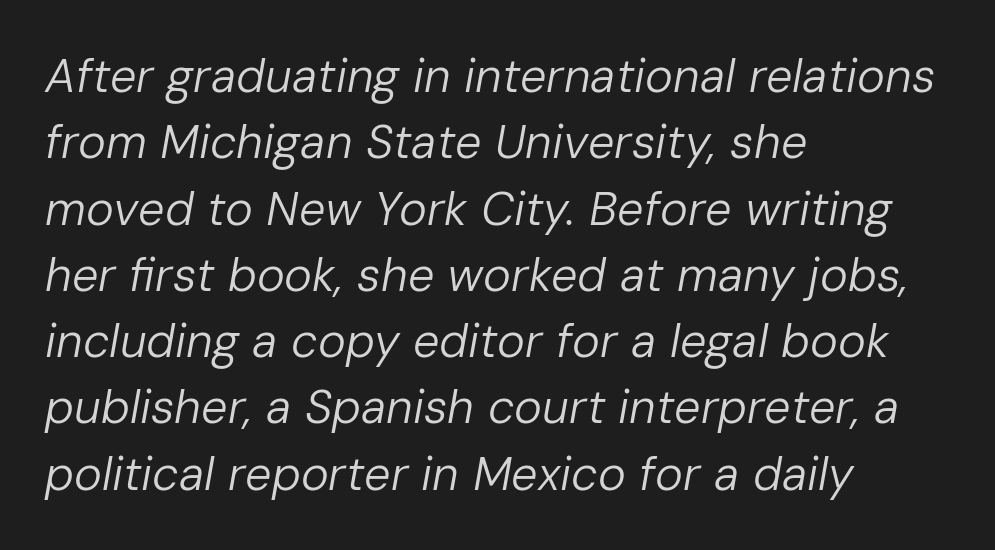
The image shows 47 px regular-weight type, italic (leaning right); set left-aligned, normal line spacing (1.41x), normal letter spacing, not underlined; low stroke contrast and a medium x-height.
